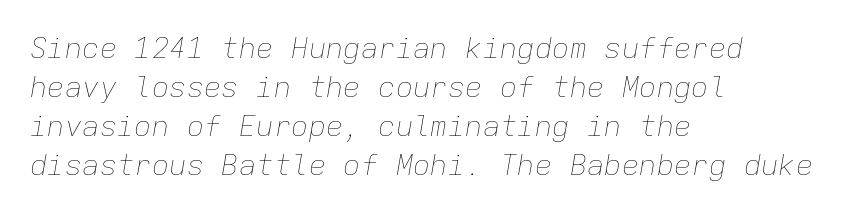
The image shows 29 px thin type, italic (leaning right), monospaced; set left-aligned, normal line spacing (1.35x), normal letter spacing, not underlined; low stroke contrast and a medium x-height.
